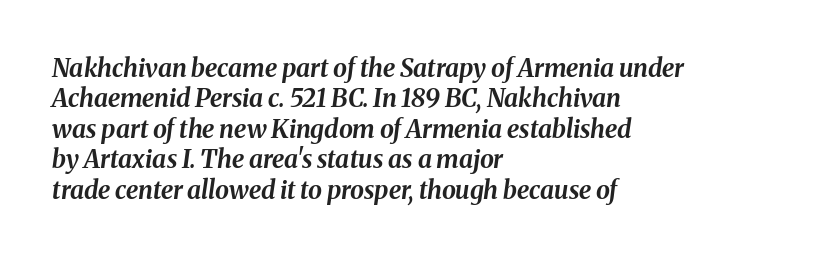
The image shows 25 px bold type, italic (leaning right); set left-aligned, line spacing 1.22x, normal letter spacing, not underlined.
